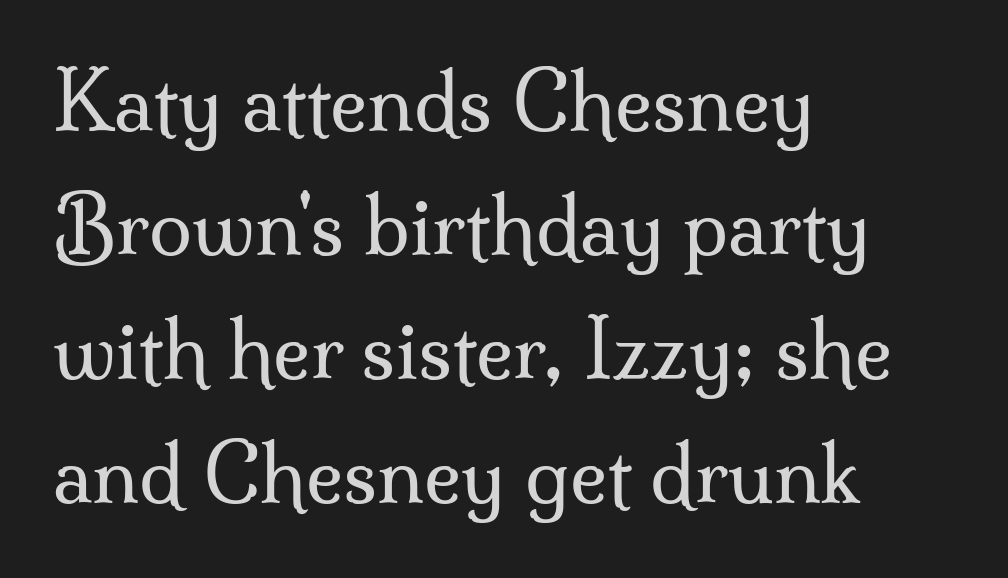
Q: Is the text bold? A: No.
Q: Is the text italic (slanted)? A: No, it is upright.
Q: Is the typeface a serif or a sans-serif typeface? A: Serif.
Q: Is the text underlined? A: No.
Q: How is the paragraph aligned? A: Left-aligned.
Q: Is the spacing between letters normal or unusually wide? A: Normal.
Q: Is the spacing between lines tight, normal or loose? A: Normal.
Q: Width (condensed, normal, or wide)? A: Normal.
Q: Stroke contrast? A: Medium.
Q: x-height? A: Small.
Q: Monospaced? A: No.
